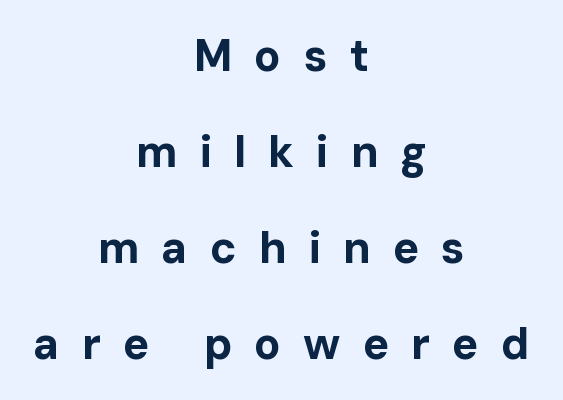
Q: Is the text bold? A: Yes.
Q: Is the text italic (slanted)? A: No, it is upright.
Q: Is the typeface a serif or a sans-serif typeface? A: Sans-serif.
Q: Is the text underlined? A: No.
Q: How is the paragraph aligned? A: Centered.
Q: Is the spacing between letters normal or unusually wide? A: Unusually wide.
Q: Is the spacing between lines tight, normal or loose? A: Loose.
Q: Width (condensed, normal, or wide)? A: Normal.
Q: Stroke contrast? A: Low.
Q: x-height? A: Medium.
Q: Monospaced? A: No.
